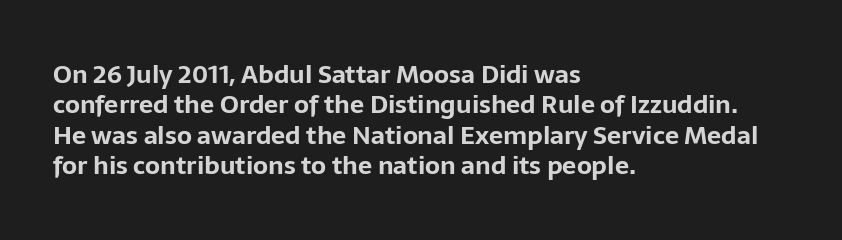
The image shows 25 px bold type, upright; set left-aligned, line spacing 1.22x, normal letter spacing, not underlined.
